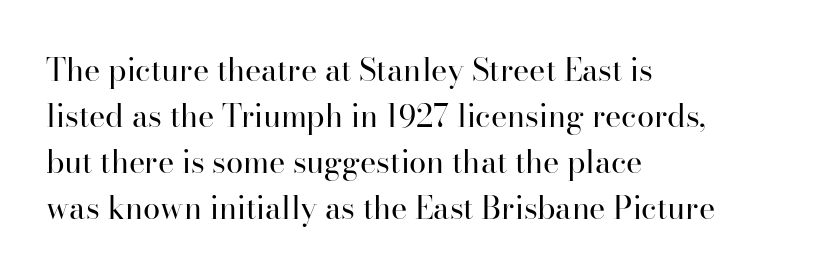
{"serif": "yes", "italic": "no", "bold": "no", "weight": "regular", "width": "normal", "stroke_contrast": "high", "x_height": "small", "monospaced": "no", "underline": "no", "align": "left", "line_spacing": "normal", "line_spacing_ratio": 1.48, "letter_spacing": "normal", "letter_spacing_em": 0.0, "glyph_px": 31}
